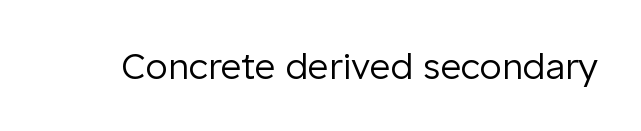
Is this a fixed-width face? No — the glyphs have proportional, varying widths. Vertical strokes here are truly vertical. Glance below the letters and you will spot only blank space. The face used here is a sans, in the tradition of grotesques and geometrics. The face looks like a standard text weight, possibly lighter. Short note: letters normally spaced.
